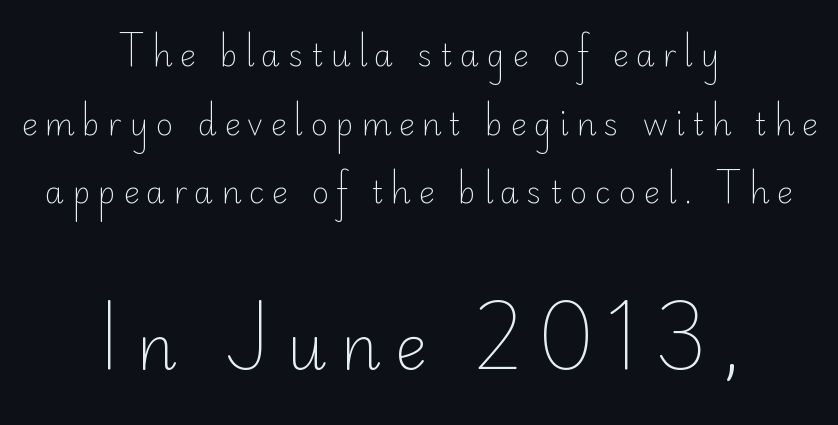
The image shows 62 px light sans-serif type, upright; set centered, loose line spacing (2.21x), unusually wide letter spacing (+0.23 em), not underlined; the second (bottom) block is 2.0x larger; low stroke contrast and a small x-height.
